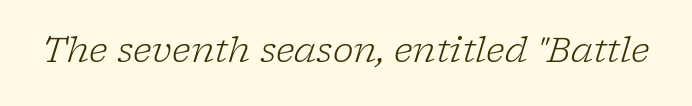
Q: Is the text bold? A: No.
Q: Is the text italic (slanted)? A: Yes, it leans right by about 17 degrees.
Q: Is the typeface a serif or a sans-serif typeface? A: Serif.
Q: Is the text underlined? A: No.
Q: Is the spacing between letters normal or unusually wide? A: Normal.
Q: Width (condensed, normal, or wide)? A: Normal.
Q: Stroke contrast? A: Low.
Q: x-height? A: Medium.
Q: Monospaced? A: No.
